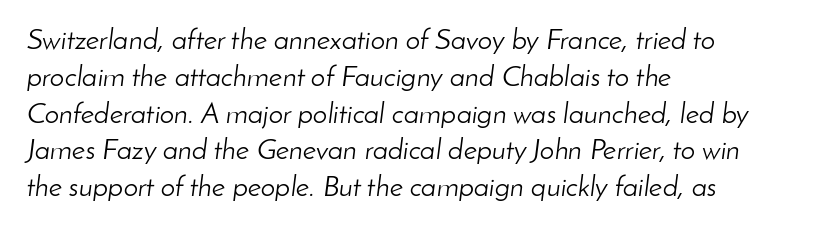
{"italic": "yes", "lean": "right", "slant_degrees": 8, "bold": "no", "weight": "light", "width": "normal", "stroke_contrast": "low", "x_height": "small", "monospaced": "no", "underline": "no", "align": "left", "line_spacing": "normal", "line_spacing_ratio": 1.27, "letter_spacing": "normal", "letter_spacing_em": 0.0, "glyph_px": 29}
